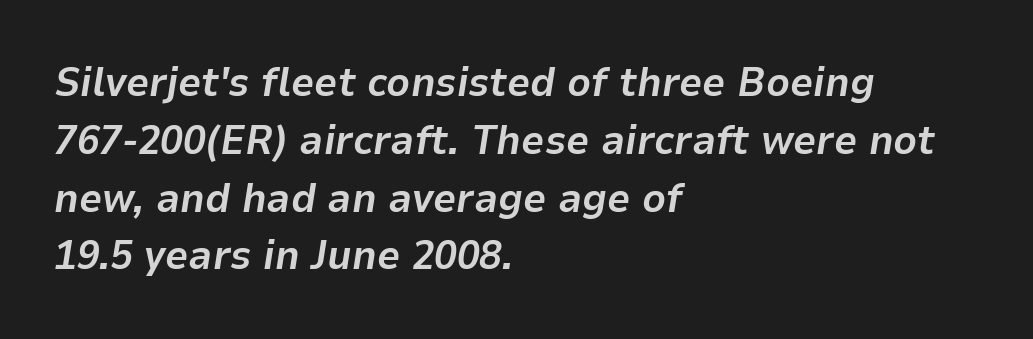
Typeset ragged right — the left edge is the straight one. Does the lettering tilt? It does — this is italic. This block has exactly the height ordinary leading produces. Beneath every word, the page is bare. The letters advance in unequal steps, a hallmark of proportional type. Nothing unusual about the tracking: characters are spaced as the font intends.
